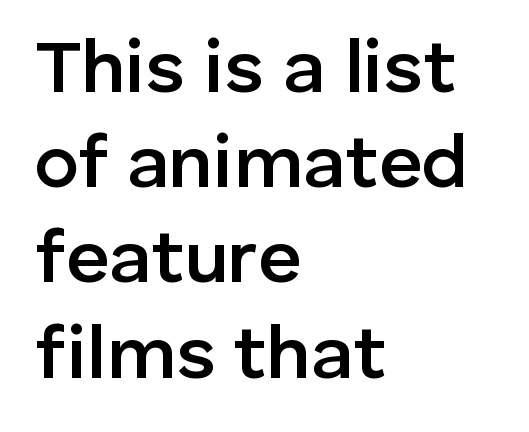
{"serif": "no", "italic": "no", "bold": "semi", "weight": "semibold", "width": "normal", "stroke_contrast": "low", "x_height": "medium", "monospaced": "no", "underline": "no", "align": "left", "line_spacing": "normal", "line_spacing_ratio": 1.27, "letter_spacing": "normal", "letter_spacing_em": 0.0, "glyph_px": 75}
